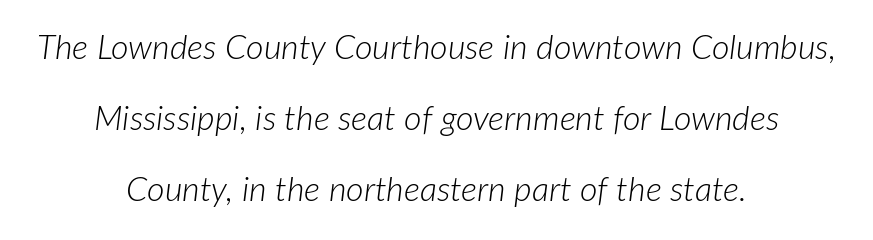
{"italic": "yes", "lean": "right", "slant_degrees": 7, "bold": "no", "weight": "light", "width": "normal", "stroke_contrast": "low", "x_height": "medium", "monospaced": "no", "underline": "no", "align": "center", "line_spacing": "loose", "line_spacing_ratio": 2.09, "letter_spacing": "normal", "letter_spacing_em": 0.0, "glyph_px": 34}
